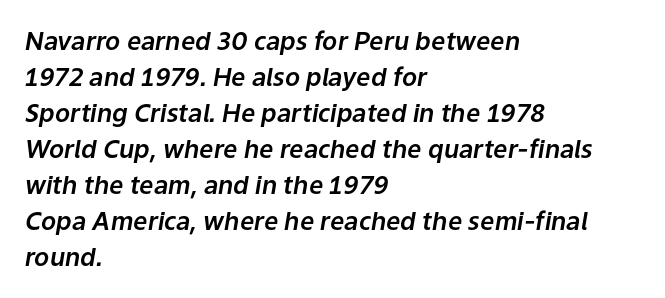
Q: Is the text italic (slanted)? A: Yes, it leans right by about 9 degrees.
Q: Is the text underlined? A: No.
Q: How is the paragraph aligned? A: Left-aligned.
Q: Is the spacing between letters normal or unusually wide? A: Normal.
Q: Is the spacing between lines tight, normal or loose? A: Normal.
